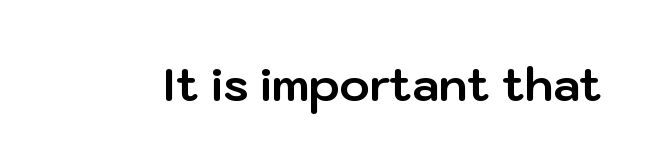
The image shows 46 px bold sans-serif type, upright; set normal letter spacing, not underlined; low stroke contrast and a medium x-height.
